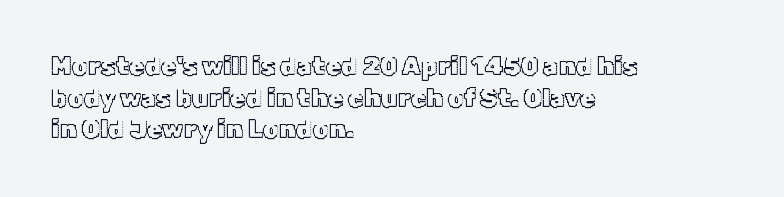
The image shows 25 px text type, upright; set left-aligned, normal line spacing (1.27x), normal letter spacing, not underlined.
